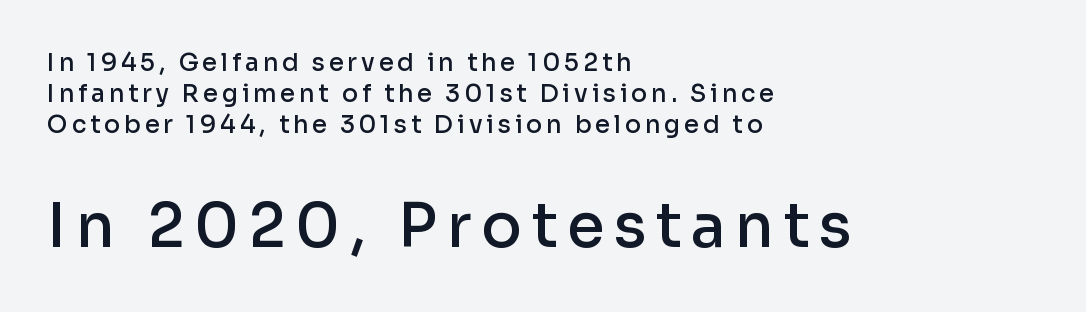
{"serif": "no", "italic": "no", "bold": "semi", "weight": "semibold", "width": "normal", "stroke_contrast": "low", "x_height": "medium", "monospaced": "no", "underline": "no", "align": "left", "line_spacing": "normal", "line_spacing_ratio": 1.29, "larger_block": "second", "size_ratio": 2.5, "glyph_px": 60}
